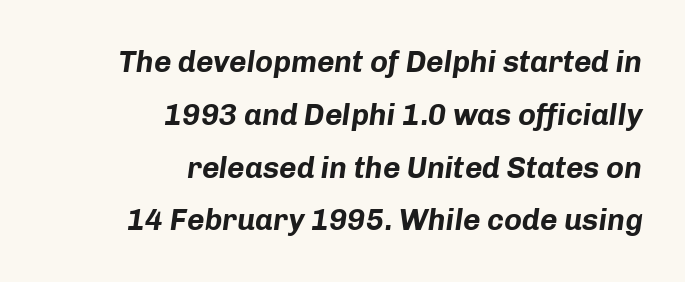
{"italic": "yes", "lean": "right", "slant_degrees": 8, "bold": "yes", "weight": "bold", "width": "normal", "stroke_contrast": "low", "x_height": "medium", "monospaced": "no", "underline": "no", "align": "right", "line_spacing_ratio": 1.76, "letter_spacing": "normal", "letter_spacing_em": 0.0, "glyph_px": 30}
